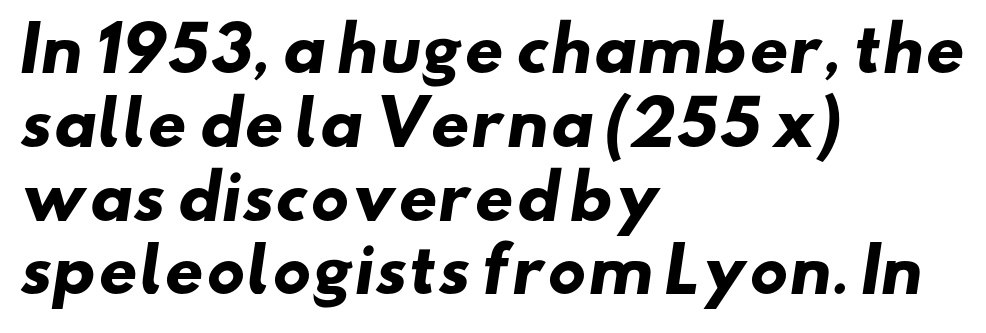
The image shows 61 px heavy, wide sans-serif type; set left-aligned, line spacing 1.21x, normal letter spacing, not underlined; low stroke contrast and a small x-height.
